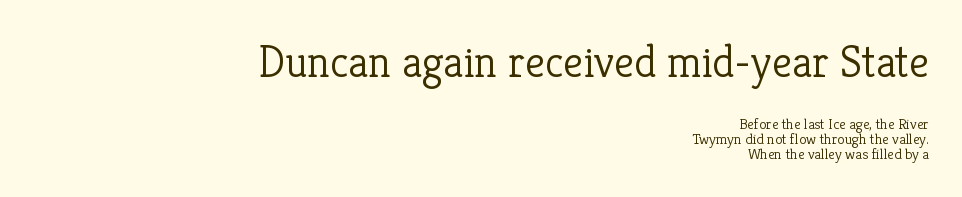
The passage is arranged like a letterhead date or caption credit — flush right. Are there feet on the stems? There are — it's a serif. Between these two stacked blocks, the higher one wins on size. The horizontal fit of the characters is conventional and even. If you drew a line through each stem, it would be perfectly vertical. Unmarked baselines from the first word to the last.
